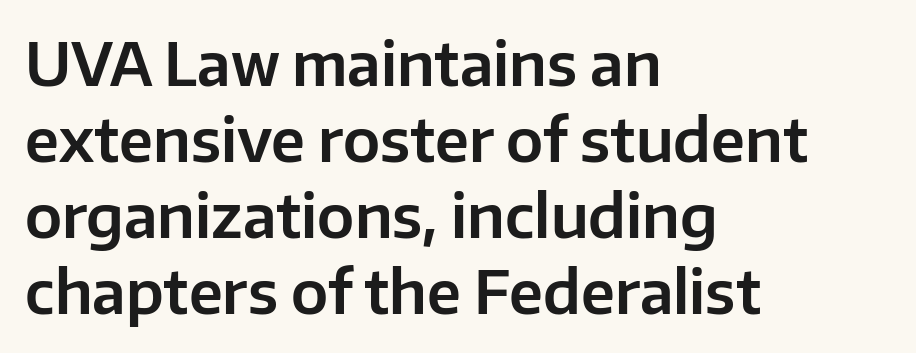
Q: Is the text italic (slanted)? A: No, it is upright.
Q: Is the typeface a serif or a sans-serif typeface? A: Sans-serif.
Q: Is the text underlined? A: No.
Q: How is the paragraph aligned? A: Left-aligned.
Q: Is the spacing between letters normal or unusually wide? A: Normal.
Q: Is the spacing between lines tight, normal or loose? A: Normal.
Q: Width (condensed, normal, or wide)? A: Normal.
Q: Stroke contrast? A: Low.
Q: x-height? A: Medium.
Q: Monospaced? A: No.
